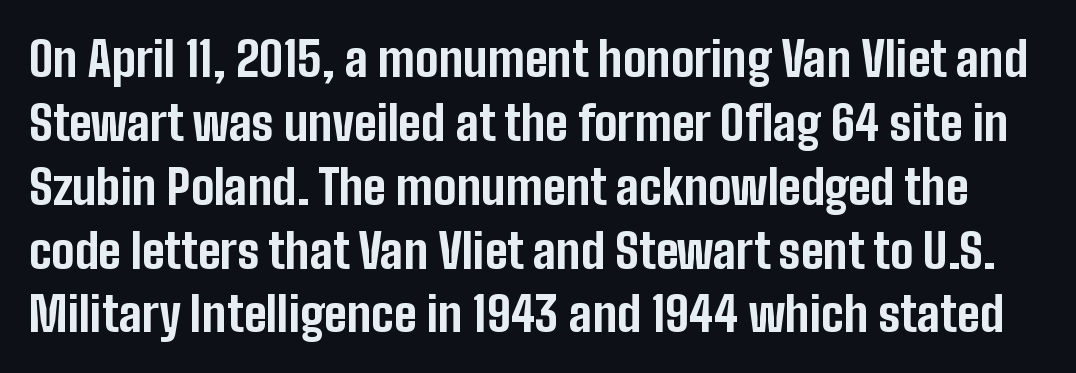
{"serif": "no", "italic": "no", "bold": "yes", "weight": "bold", "width": "condensed", "stroke_contrast": "low", "x_height": "medium", "monospaced": "no", "underline": "no", "line_spacing": "normal", "line_spacing_ratio": 1.33, "letter_spacing": "normal", "letter_spacing_em": 0.0, "glyph_px": 48}
